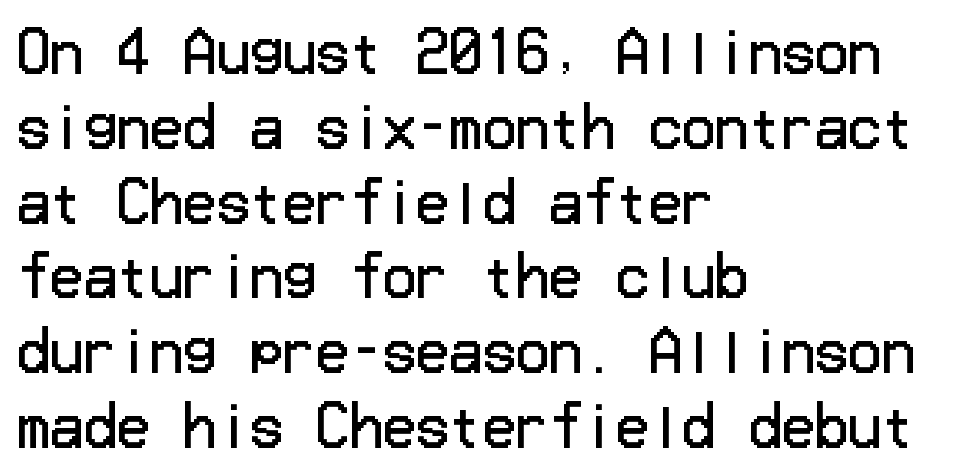
Students, observe: this is what conventionally led text looks like. This reads as an unemphasized weight, regular at the heaviest. In CSS terms this would be text-align: left. This is sans-serif lettering, the kind often seen on screens and signage. Designer's note — italics off, roman on.
